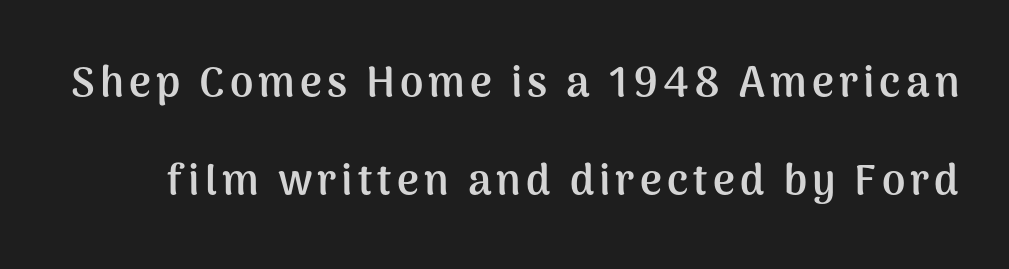
Q: Is the text bold? A: Yes.
Q: Is the text italic (slanted)? A: No, it is upright.
Q: Is the typeface a serif or a sans-serif typeface? A: Sans-serif.
Q: Is the text underlined? A: No.
Q: Is the spacing between lines tight, normal or loose? A: Loose.
Q: Width (condensed, normal, or wide)? A: Normal.
Q: Stroke contrast? A: Medium.
Q: x-height? A: Medium.
Q: Monospaced? A: No.
